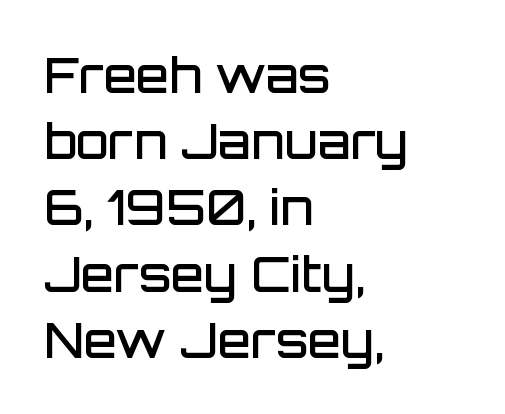
Nobody drew a line under any word here. The letters sit at their default tracking, neither squeezed nor spread. How heavy is the stroke? Medium-heavy — a semibold, shy of bold. Type style note: lacks serifs. Each new line begins a customary step beneath the previous one.
